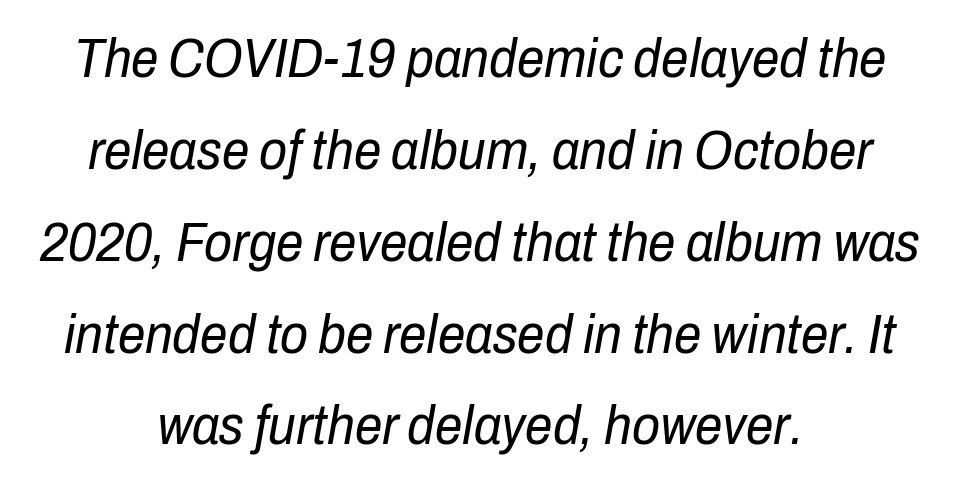
Letters have the restrained weight of plain body copy at most. Where is the straight margin? There isn't one; the lines are centered. The vertical gap from one line to the next is medium. Italic? Definitely — the glyphs are oblique. Character widths vary here, with narrow letters taking less room than wide ones. Letter spacing: default.
